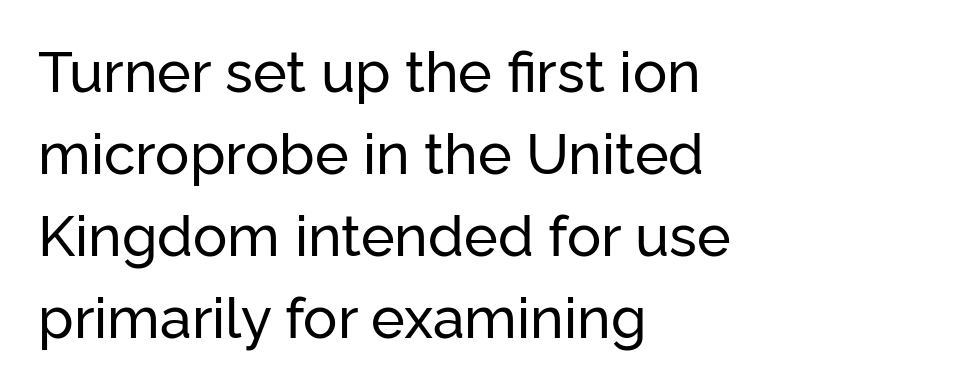
Quick note: interline space is typical. Each letter keeps its own natural width here, so spacing adapts to shape. The typography opts for an upright posture over an oblique one. Descender tails drop into unmarked territory.
